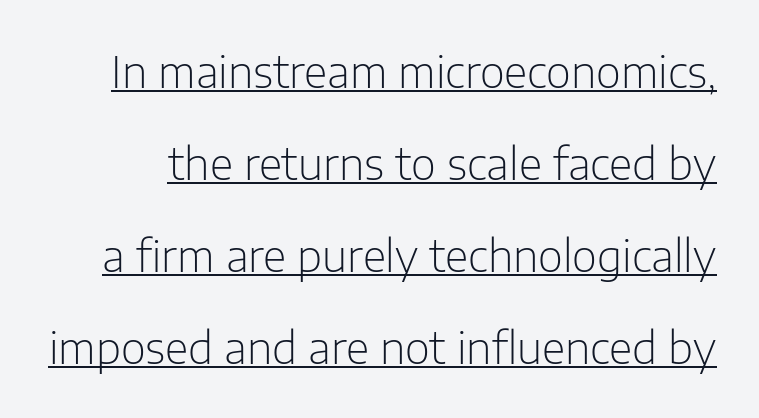
The image shows 43 px light sans-serif type, upright; set loose line spacing (2.14x), normal letter spacing, underlined; low stroke contrast and a medium x-height.
